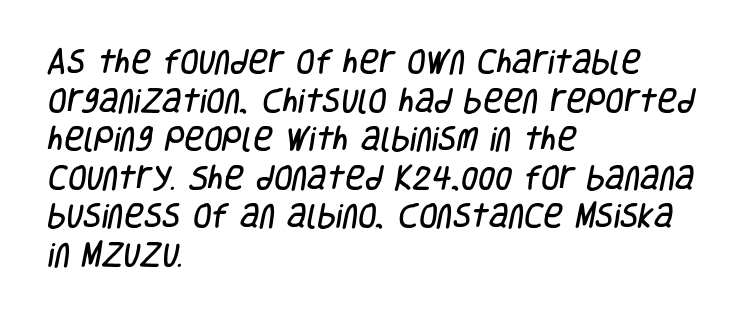
Q: Is the text underlined? A: No.
Q: How is the paragraph aligned? A: Left-aligned.
Q: Is the spacing between letters normal or unusually wide? A: Normal.
Q: Is the spacing between lines tight, normal or loose? A: Normal.
